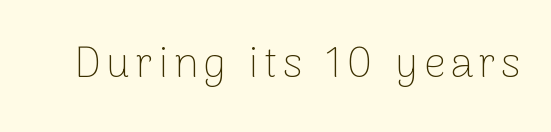
{"serif": "no", "italic": "no", "bold": "no", "weight": "thin", "width": "normal", "stroke_contrast": "low", "x_height": "medium", "monospaced": "no", "underline": "no", "glyph_px": 43}
